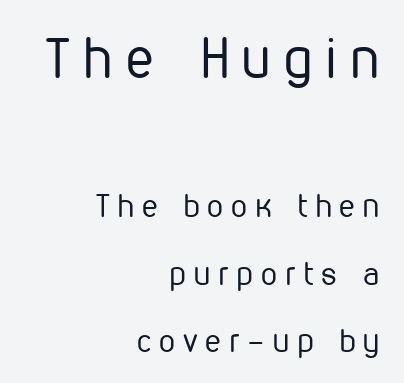
Q: Is the text bold? A: No.
Q: Is the text italic (slanted)? A: No, it is upright.
Q: Is the typeface a serif or a sans-serif typeface? A: Sans-serif.
Q: Is the text underlined? A: No.
Q: How is the paragraph aligned? A: Right-aligned.
Q: Is the spacing between letters normal or unusually wide? A: Unusually wide.
Q: Is the spacing between lines tight, normal or loose? A: Loose.
Q: Which block of text is set in a larger size, the first (top) or the second (bottom)? A: The first (top) one.
Q: Width (condensed, normal, or wide)? A: Condensed.
Q: Stroke contrast? A: Low.
Q: x-height? A: Medium.
Q: Monospaced? A: No.
